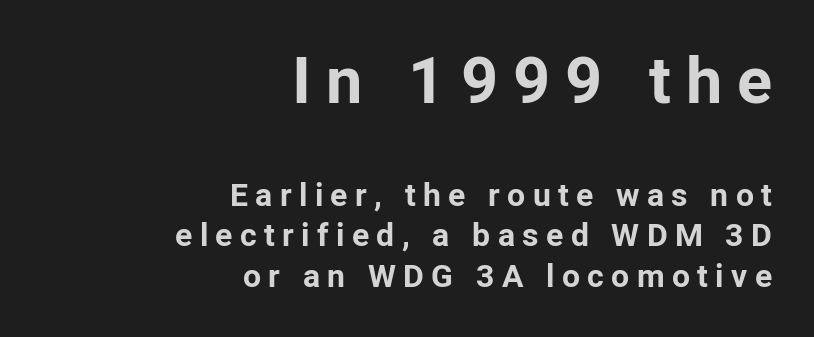
Whoever set this chose a conventional vertical rhythm. The face used here is rendered with a markedly widened letterfit. Has an underline been added? It has not. The strokes are fattened all the way to bold.
